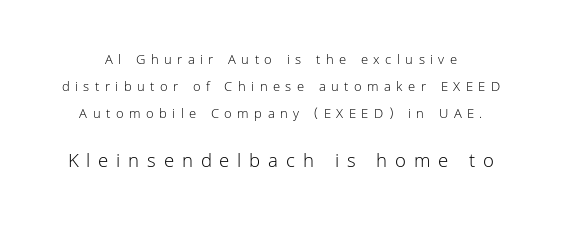
The letters are spread apart with noticeably loose tracking. Is there any slant? The stems are plumb. These glyphs show unthickened strokes, regular width or finer. Each row of text sits above clean, open space. The second block has been scaled up relative to the first. The designer dialed line spacing up above the default.
